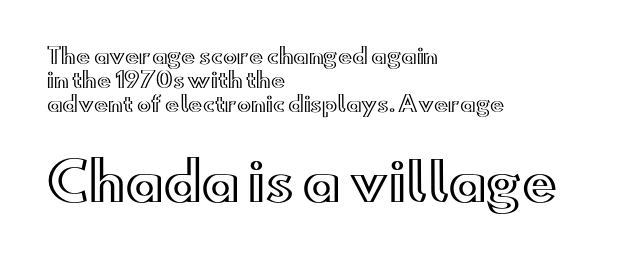
{"italic": "no", "width": "wide", "x_height": "small", "monospaced": "no", "underline": "no", "align": "left", "line_spacing": "tight", "line_spacing_ratio": 1.14, "letter_spacing": "normal", "letter_spacing_em": 0.0, "larger_block": "second", "size_ratio": 2.48, "glyph_px": 52}
